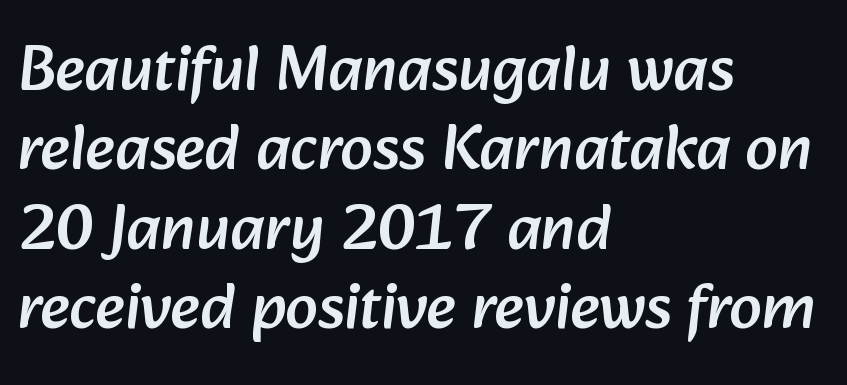
Q: Is the typeface a serif or a sans-serif typeface? A: Sans-serif.
Q: Is the text underlined? A: No.
Q: How is the paragraph aligned? A: Left-aligned.
Q: Is the spacing between letters normal or unusually wide? A: Normal.
Q: Width (condensed, normal, or wide)? A: Normal.
Q: Stroke contrast? A: Low.
Q: x-height? A: Medium.
Q: Monospaced? A: No.
